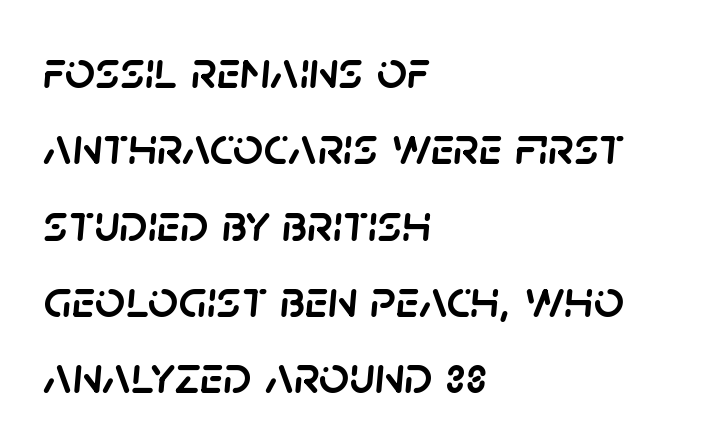
{"italic": "yes", "lean": "right", "slant_degrees": 5, "width": "normal", "stroke_contrast": "low", "x_height": "large", "monospaced": "no", "underline": "no", "align": "left", "line_spacing": "normal", "line_spacing_ratio": 1.44, "letter_spacing": "normal", "letter_spacing_em": 0.0, "glyph_px": 53}
